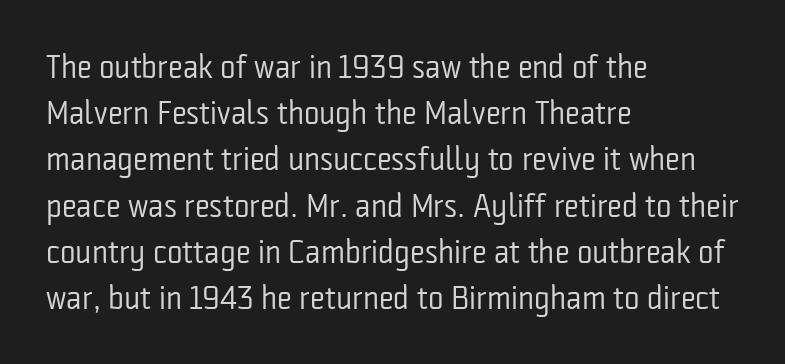
{"serif": "no", "italic": "no", "bold": "no", "weight": "regular", "width": "condensed", "stroke_contrast": "low", "x_height": "medium", "monospaced": "no", "underline": "no", "align": "left", "line_spacing": "normal", "line_spacing_ratio": 1.4, "letter_spacing": "normal", "letter_spacing_em": 0.0, "glyph_px": 33}
